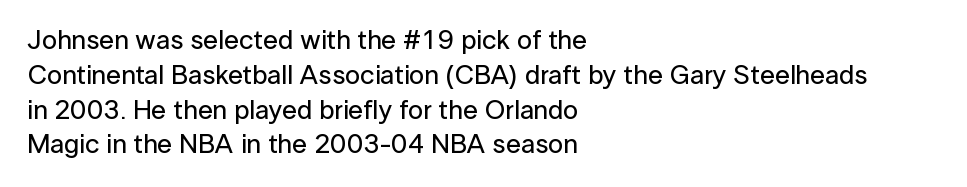
Q: Is the text italic (slanted)? A: No, it is upright.
Q: Is the text underlined? A: No.
Q: How is the paragraph aligned? A: Left-aligned.
Q: Is the spacing between letters normal or unusually wide? A: Normal.
Q: Is the spacing between lines tight, normal or loose? A: Normal.
